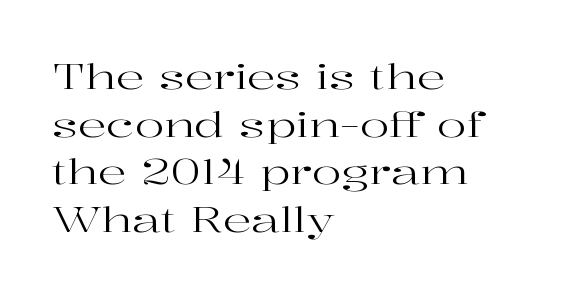
{"serif": "yes", "italic": "no", "bold": "no", "weight": "regular", "width": "wide", "stroke_contrast": "high", "x_height": "medium", "monospaced": "no", "underline": "no", "align": "left", "line_spacing": "normal", "line_spacing_ratio": 1.36, "letter_spacing": "normal", "letter_spacing_em": 0.0, "glyph_px": 35}
